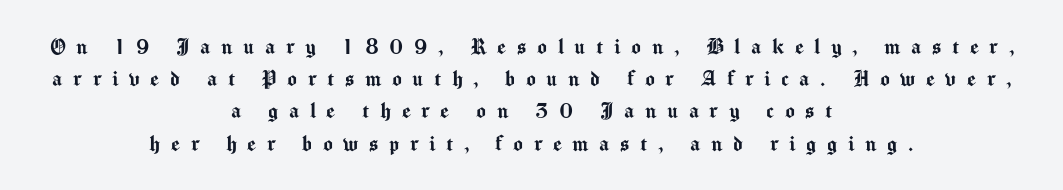
{"italic": "no", "underline": "no", "align": "center", "line_spacing": "normal", "line_spacing_ratio": 1.29, "letter_spacing": "wide", "letter_spacing_em": 0.43, "glyph_px": 25}
